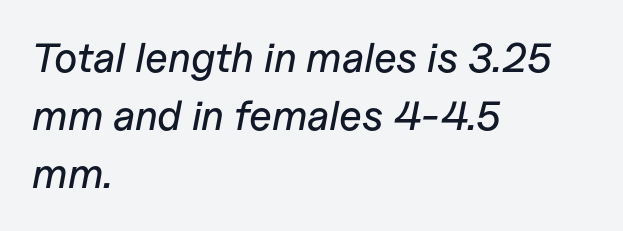
{"italic": "yes", "lean": "right", "slant_degrees": 11, "width": "normal", "stroke_contrast": "low", "x_height": "medium", "monospaced": "no", "underline": "no", "align": "left", "line_spacing": "normal", "line_spacing_ratio": 1.42, "letter_spacing": "normal", "letter_spacing_em": 0.0, "glyph_px": 41}
